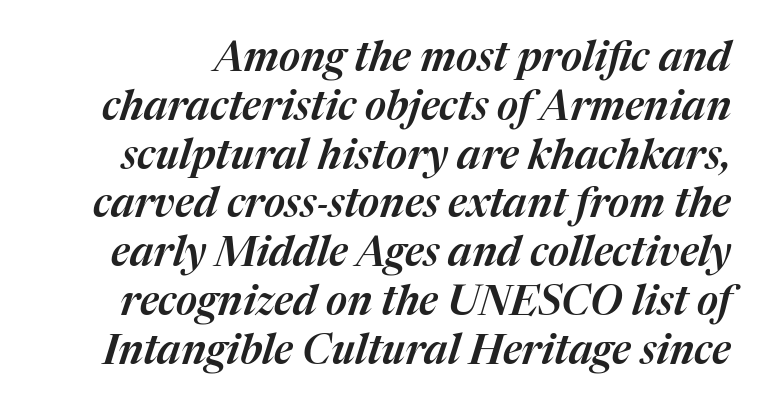
The image shows 41 px text type, italic (leaning right); set line spacing 1.19x, normal letter spacing, not underlined; medium stroke contrast and a medium x-height.
